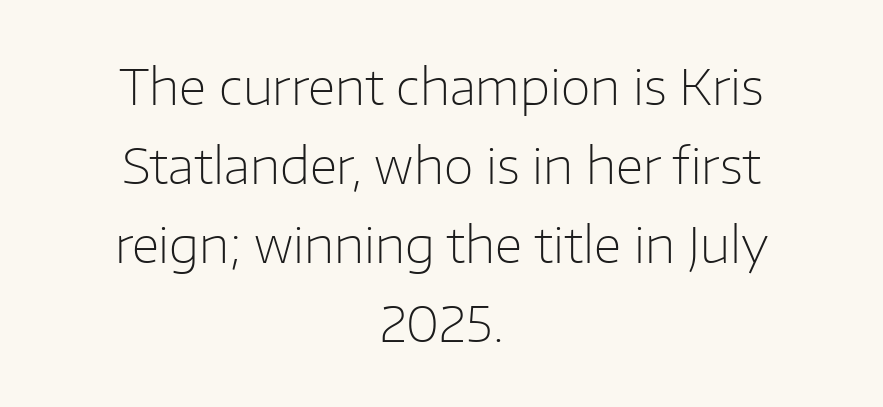
Q: Is the text bold? A: No.
Q: Is the text italic (slanted)? A: No, it is upright.
Q: Is the typeface a serif or a sans-serif typeface? A: Sans-serif.
Q: Is the text underlined? A: No.
Q: How is the paragraph aligned? A: Centered.
Q: Is the spacing between letters normal or unusually wide? A: Normal.
Q: Is the spacing between lines tight, normal or loose? A: Normal.
Q: Width (condensed, normal, or wide)? A: Normal.
Q: Stroke contrast? A: Low.
Q: x-height? A: Medium.
Q: Monospaced? A: No.
